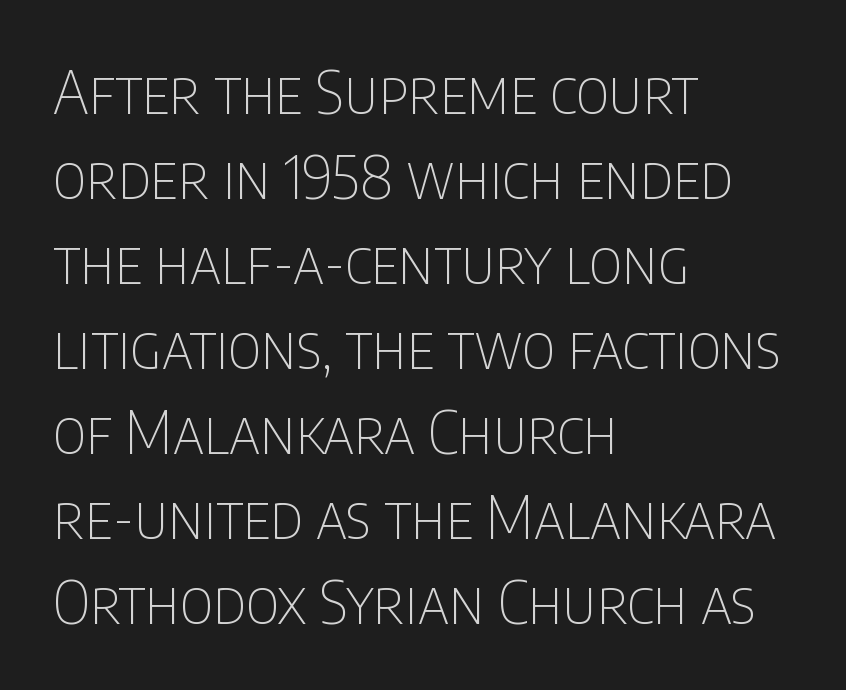
The image shows 59 px thin, condensed sans-serif type, upright; set left-aligned, normal line spacing (1.44x), normal letter spacing, not underlined; low stroke contrast and a large x-height.
